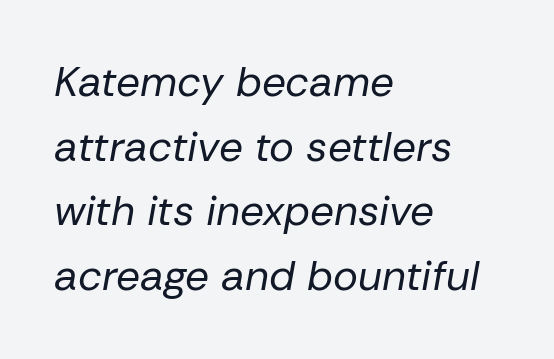
{"italic": "yes", "lean": "right", "slant_degrees": 10, "bold": "no", "weight": "regular", "width": "normal", "stroke_contrast": "low", "x_height": "medium", "monospaced": "no", "underline": "no", "align": "left", "line_spacing": "normal", "line_spacing_ratio": 1.54, "letter_spacing": "normal", "letter_spacing_em": 0.0, "glyph_px": 42}
